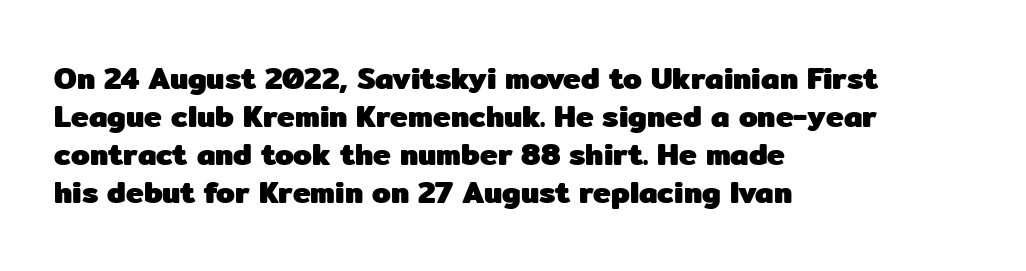
The image shows 30 px heavy sans-serif type, upright; set left-aligned, normal line spacing (1.27x), normal letter spacing, not underlined; low stroke contrast and a medium x-height.
